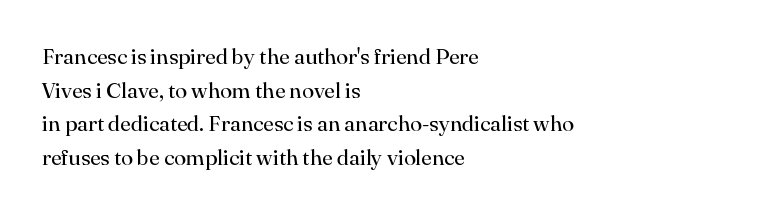
{"italic": "no", "bold": "no", "underline": "no", "align": "left", "line_spacing": "normal", "line_spacing_ratio": 1.53, "letter_spacing": "normal", "letter_spacing_em": 0.0, "glyph_px": 22}
